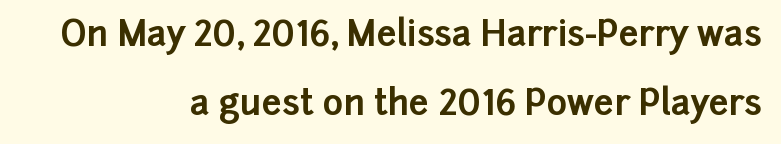
The face used here is proportionally spaced, like ordinary book or web type. Vertical spacing — loose. Short note: letters normally spaced. Caption: bold face, heavy strokes.
